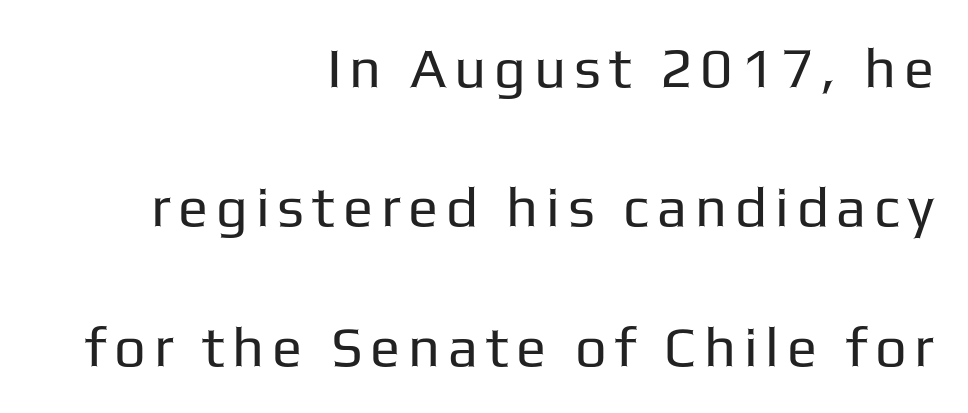
Q: Is the text bold? A: No.
Q: Is the text italic (slanted)? A: No, it is upright.
Q: Is the typeface a serif or a sans-serif typeface? A: Sans-serif.
Q: Is the text underlined? A: No.
Q: How is the paragraph aligned? A: Right-aligned.
Q: Is the spacing between lines tight, normal or loose? A: Loose.
Q: Width (condensed, normal, or wide)? A: Normal.
Q: Stroke contrast? A: Low.
Q: x-height? A: Medium.
Q: Monospaced? A: No.
